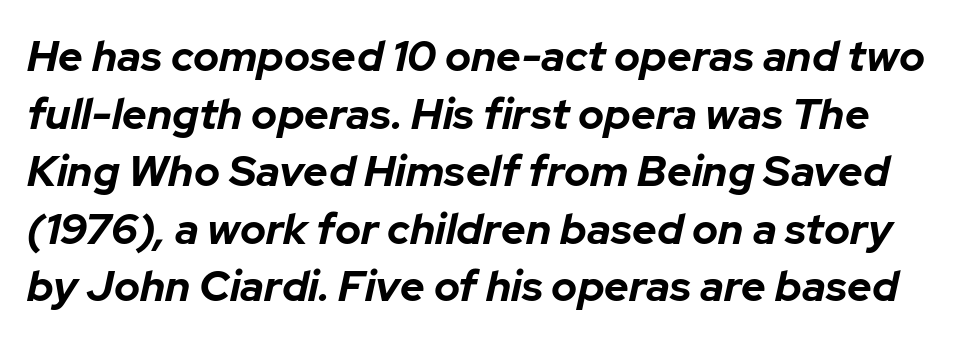
Q: Is the text bold? A: Yes.
Q: Is the text italic (slanted)? A: Yes, it leans right by about 12 degrees.
Q: Is the text underlined? A: No.
Q: Is the spacing between letters normal or unusually wide? A: Normal.
Q: Is the spacing between lines tight, normal or loose? A: Normal.
Q: Width (condensed, normal, or wide)? A: Normal.
Q: Stroke contrast? A: Low.
Q: x-height? A: Medium.
Q: Monospaced? A: No.
